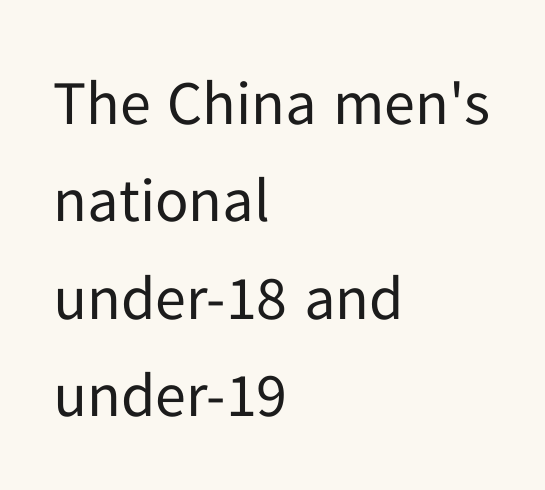
Q: Is the text bold? A: No.
Q: Is the text italic (slanted)? A: No, it is upright.
Q: Is the typeface a serif or a sans-serif typeface? A: Sans-serif.
Q: Is the text underlined? A: No.
Q: How is the paragraph aligned? A: Left-aligned.
Q: Is the spacing between letters normal or unusually wide? A: Normal.
Q: Is the spacing between lines tight, normal or loose? A: Normal.
Q: Width (condensed, normal, or wide)? A: Normal.
Q: Stroke contrast? A: Low.
Q: x-height? A: Medium.
Q: Monospaced? A: No.
